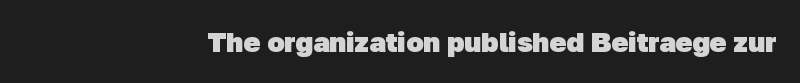
The image shows 28 px heavy sans-serif type; set normal letter spacing, not underlined; low stroke contrast and a medium x-height.
